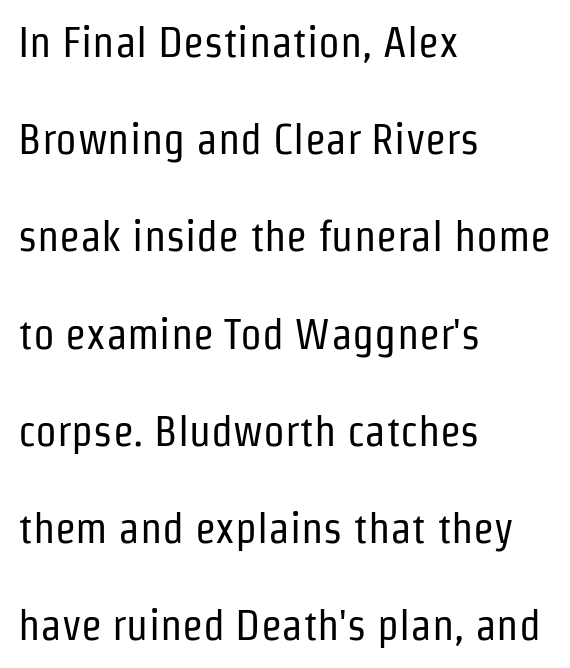
The image shows 43 px regular-weight, condensed sans-serif type, upright; set left-aligned, loose line spacing (2.26x), normal letter spacing, not underlined; low stroke contrast and a medium x-height.
